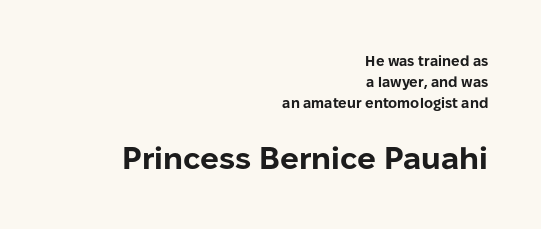
The foot of each line stays bare and open. Evenly set lines give the paragraph a standard silhouette. If you drew a ruler down the right edge, every line would touch it. Tall strokes in this sample are plumb rather than angled. How are the letters spaced? Ordinarily, with no added tracking. The block sitting lower on the canvas is the one with enlarged characters.
